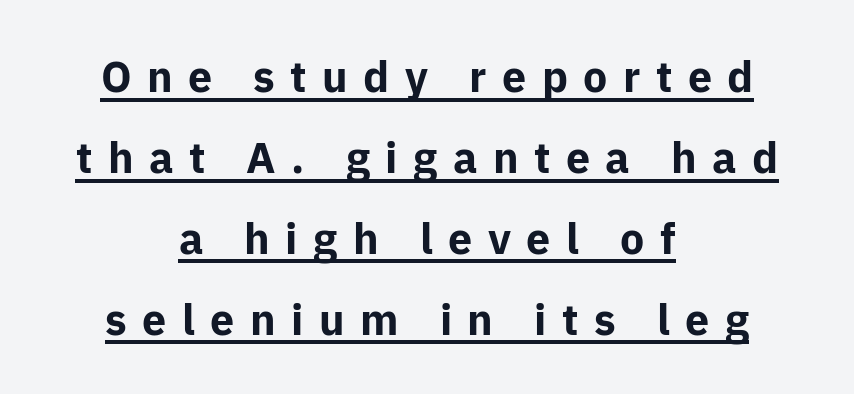
{"serif": "no", "italic": "no", "bold": "yes", "weight": "bold", "width": "normal", "stroke_contrast": "low", "x_height": "medium", "monospaced": "no", "underline": "yes", "align": "center", "line_spacing_ratio": 1.88, "letter_spacing": "wide", "letter_spacing_em": 0.36, "glyph_px": 43}
